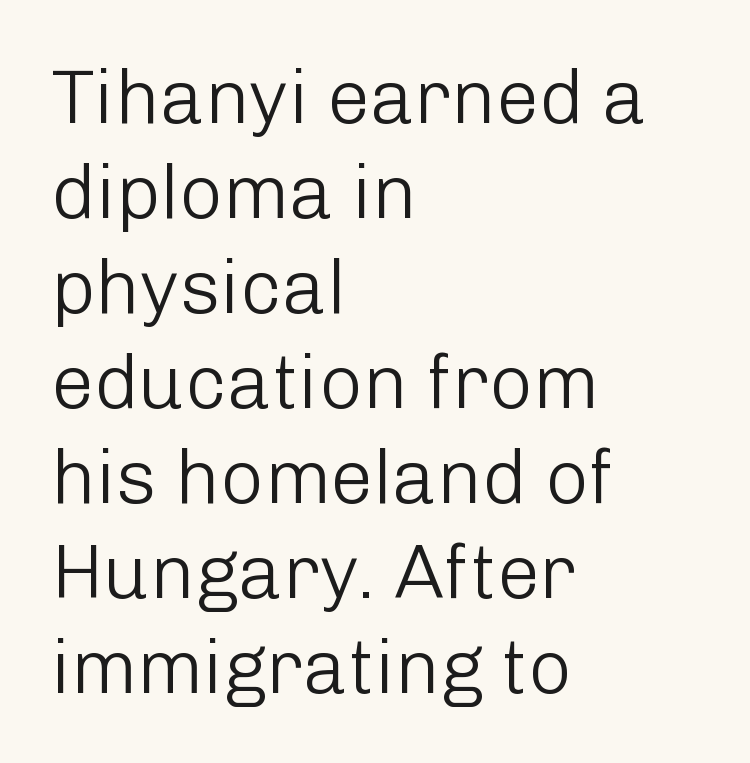
A bare baseline throughout the passage. In terms of letterform style, serifs are entirely absent. Here the glyphs are tracked normally, forming tight word shapes. Every stem runs plumb, perpendicular to the baseline. Does the copy run flush right? No — it runs flush left.
